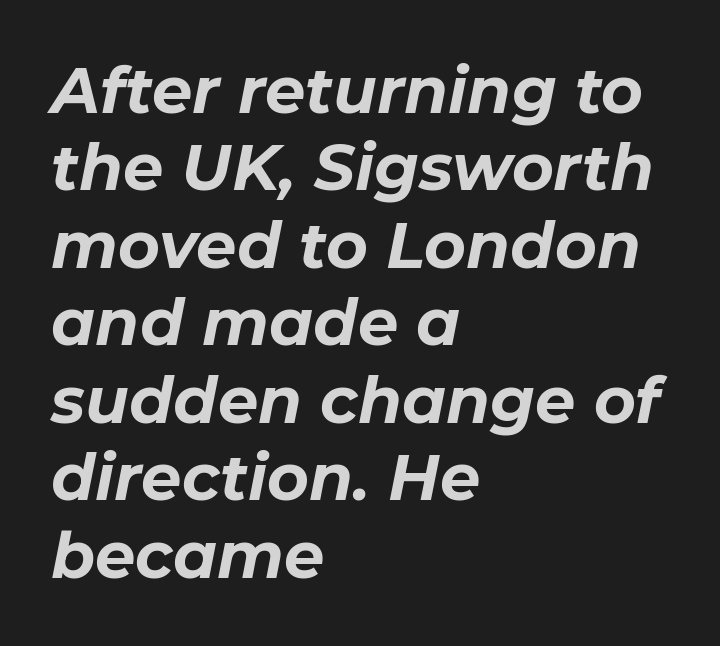
{"italic": "yes", "lean": "right", "slant_degrees": 11, "bold": "yes", "weight": "bold", "width": "normal", "stroke_contrast": "low", "x_height": "medium", "monospaced": "no", "underline": "no", "align": "left", "line_spacing_ratio": 1.21, "letter_spacing": "normal", "letter_spacing_em": 0.0, "glyph_px": 64}
